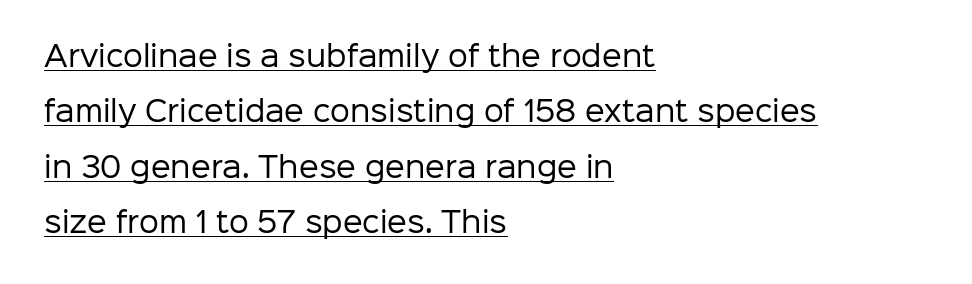
The image shows 28 px regular-weight sans-serif type, upright; set left-aligned, loose line spacing (1.98x), normal letter spacing, underlined; low stroke contrast and a medium x-height.
